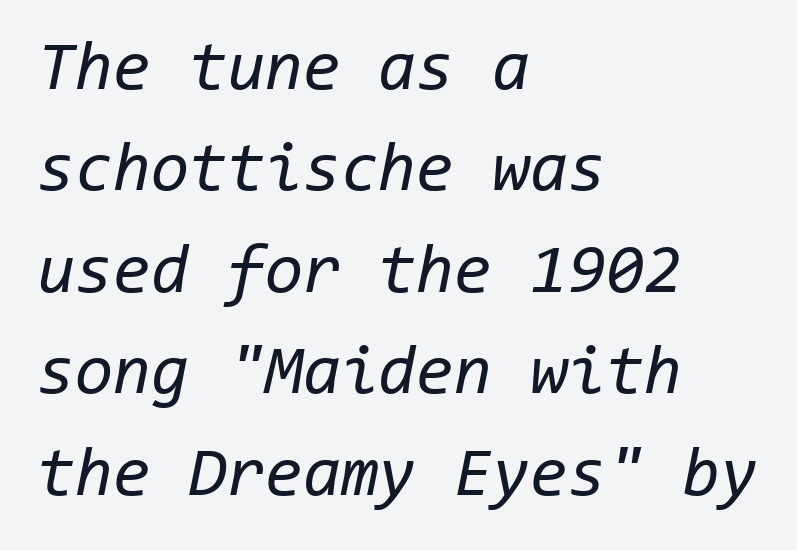
Nobody drew a line under any word here. The rendering uses a moderate line-height, typical for paragraphs. Italic: yes, the glyphs are oblique. There is no visible air inserted between adjacent glyphs.
